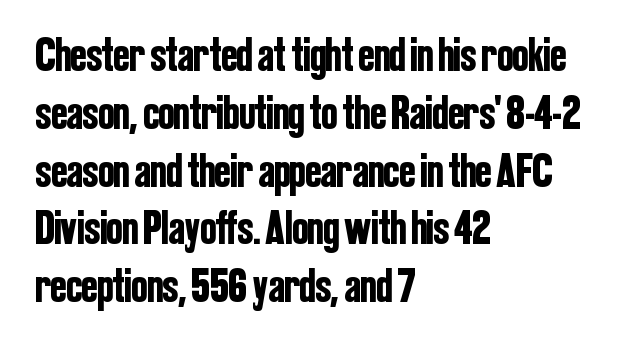
Q: Is the text italic (slanted)? A: No, it is upright.
Q: Is the typeface a serif or a sans-serif typeface? A: Sans-serif.
Q: Is the text underlined? A: No.
Q: How is the paragraph aligned? A: Left-aligned.
Q: Is the spacing between letters normal or unusually wide? A: Normal.
Q: Width (condensed, normal, or wide)? A: Condensed.
Q: Stroke contrast? A: Low.
Q: x-height? A: Medium.
Q: Monospaced? A: No.
